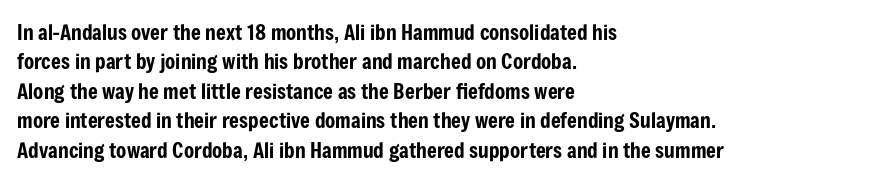
The image shows 21 px text type, upright; set left-aligned, normal line spacing (1.4x), normal letter spacing, not underlined.
